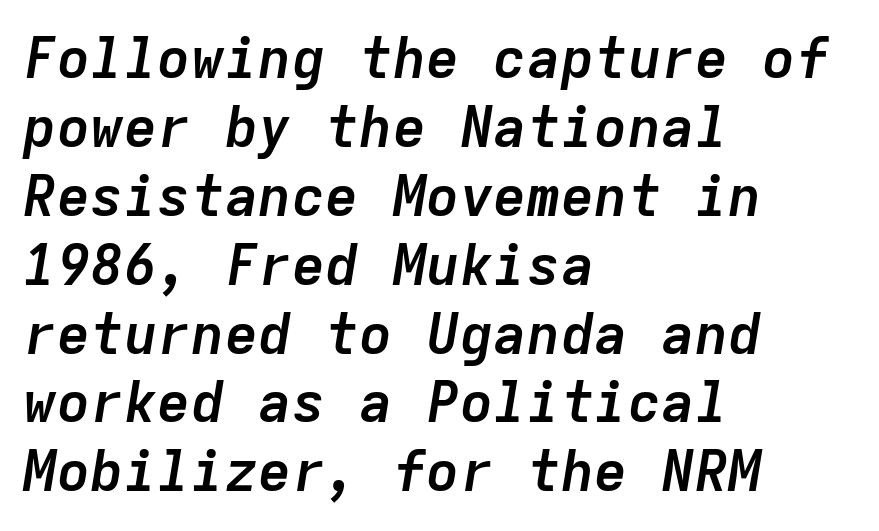
Tracking value appears to be zero — textbook default spacing. The compositor pushed each line to the left boundary. The strokes are fattened all the way to bold. Slant detected: the letters are inclined.
